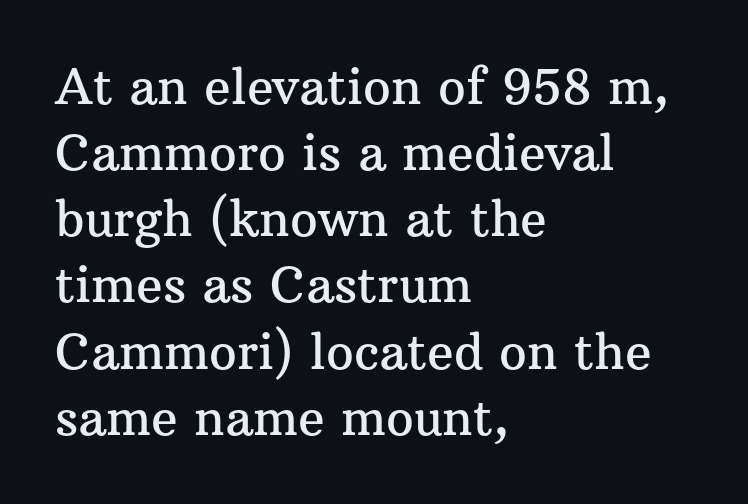
One glance says typical: line gaps are just what's usual. Left-aligned paragraph, ragged on the right. This sample has the flowing, uneven cadence of proportional lettering. Honestly, the letter spacing is just normal — you wouldn't notice it. Unmarked baselines from the first word to the last. What kind of face is this? One with serifs.
